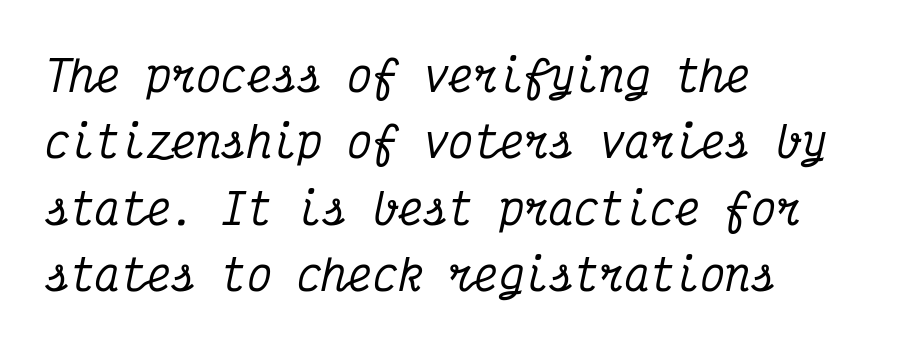
{"serif": "yes", "italic": "yes", "lean": "right", "slant_degrees": 12, "width": "condensed", "stroke_contrast": "medium", "x_height": "medium", "monospaced": "yes", "underline": "no", "align": "left", "line_spacing": "normal", "line_spacing_ratio": 1.58, "letter_spacing": "normal", "letter_spacing_em": 0.0, "glyph_px": 42}
